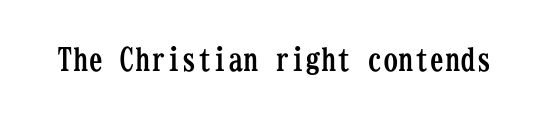
Bold? Absolutely — the strokes are thick and heavy. No word sits above an underline. The specimen reads as upright at a glance. The type is set solid horizontally, with unmodified tracking. Check where the strokes stop: tiny serifs finish them off. A typesetter would call this monospace, since all characters share one set width.
